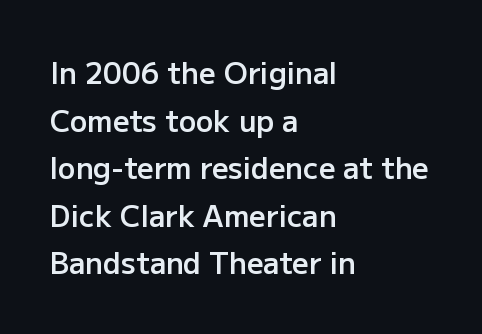
The image shows 29 px semibold sans-serif type, upright; set left-aligned, normal line spacing (1.64x), normal letter spacing, not underlined; low stroke contrast and a medium x-height.
